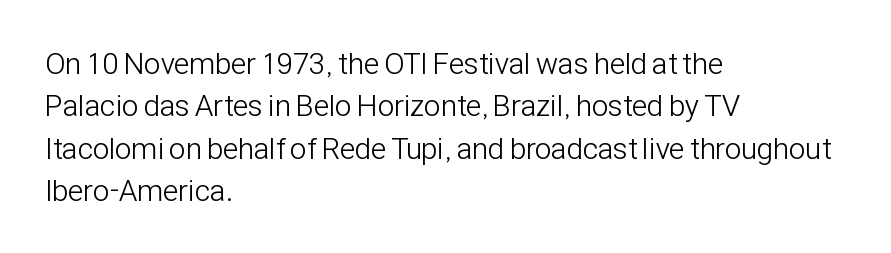
Q: Is the text bold? A: No.
Q: Is the text italic (slanted)? A: No, it is upright.
Q: Is the typeface a serif or a sans-serif typeface? A: Sans-serif.
Q: Is the text underlined? A: No.
Q: How is the paragraph aligned? A: Left-aligned.
Q: Is the spacing between letters normal or unusually wide? A: Normal.
Q: Is the spacing between lines tight, normal or loose? A: Normal.
Q: Width (condensed, normal, or wide)? A: Condensed.
Q: Stroke contrast? A: Low.
Q: x-height? A: Medium.
Q: Monospaced? A: No.
